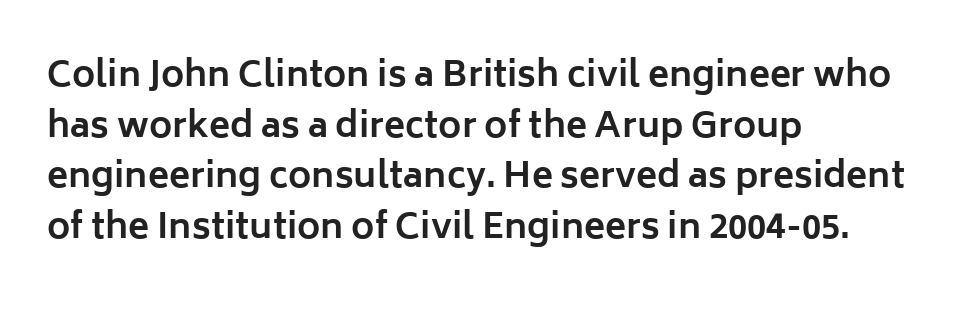
Q: Is the text bold? A: Yes.
Q: Is the text italic (slanted)? A: No, it is upright.
Q: Is the typeface a serif or a sans-serif typeface? A: Sans-serif.
Q: Is the text underlined? A: No.
Q: How is the paragraph aligned? A: Left-aligned.
Q: Is the spacing between letters normal or unusually wide? A: Normal.
Q: Is the spacing between lines tight, normal or loose? A: Normal.
Q: Width (condensed, normal, or wide)? A: Normal.
Q: Stroke contrast? A: Low.
Q: x-height? A: Medium.
Q: Monospaced? A: No.
